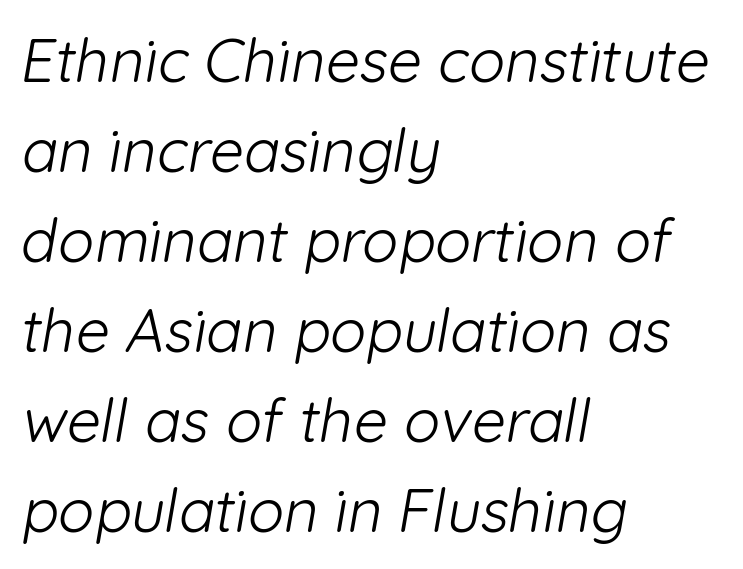
{"serif": "no", "bold": "no", "weight": "light", "width": "normal", "stroke_contrast": "low", "x_height": "medium", "monospaced": "no", "underline": "no", "align": "left", "line_spacing": "normal", "line_spacing_ratio": 1.5, "letter_spacing": "normal", "letter_spacing_em": 0.0, "glyph_px": 60}
